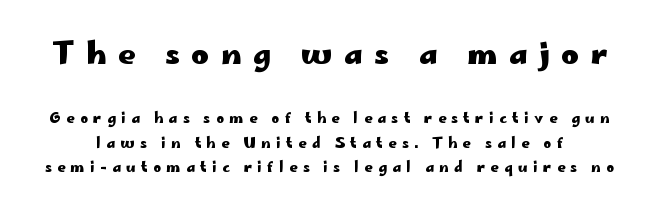
{"serif": "no", "italic": "no", "bold": "yes", "weight": "heavy", "width": "wide", "stroke_contrast": "low", "x_height": "small", "monospaced": "no", "underline": "no", "line_spacing_ratio": 1.75, "letter_spacing": "wide", "letter_spacing_em": 0.39, "larger_block": "first", "size_ratio": 2.14, "glyph_px": 30}
